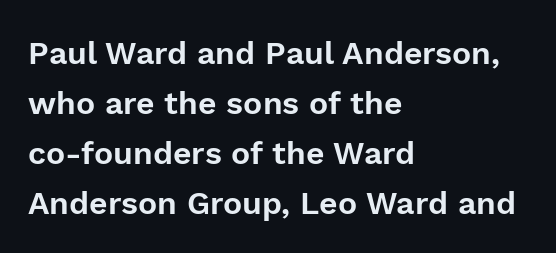
The tracking reads as untouched default to a designer's eye. This is the regular roman posture of the typeface. Do the characters align in a grid? No, the font is proportional. Line spacing here is normal. Visually the block forms a straight wall on the left and a jagged coastline on the right.
